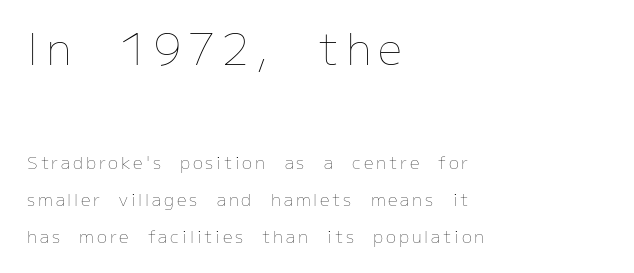
The image shows 43 px thin type, upright; set left-aligned, loose line spacing (2.16x), not underlined; the first (top) block is 2.53x larger; low stroke contrast and a medium x-height.
